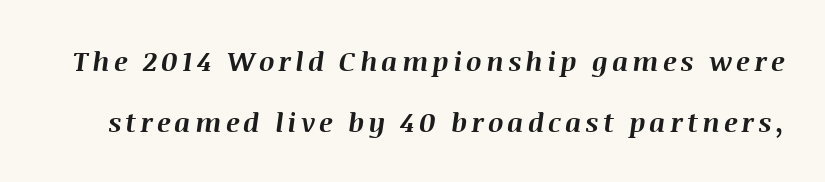
The image shows 27 px bold type, italic (leaning right); set loose line spacing (2.26x), not underlined.
